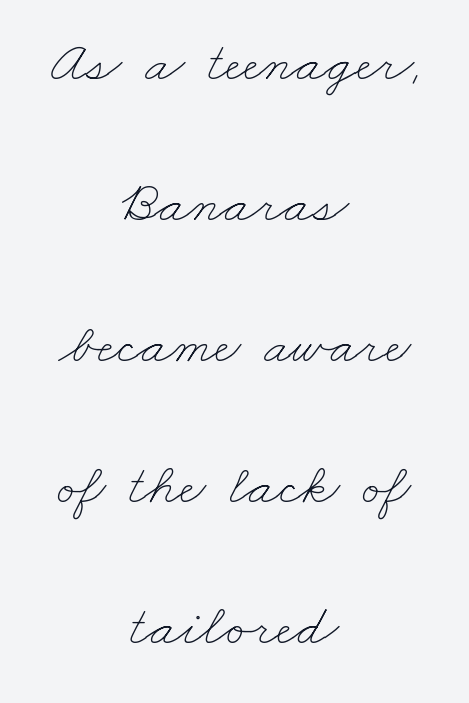
The image shows 58 px thin, wide type; set centered, loose line spacing (2.43x), normal letter spacing, not underlined; low stroke contrast and a small x-height.
